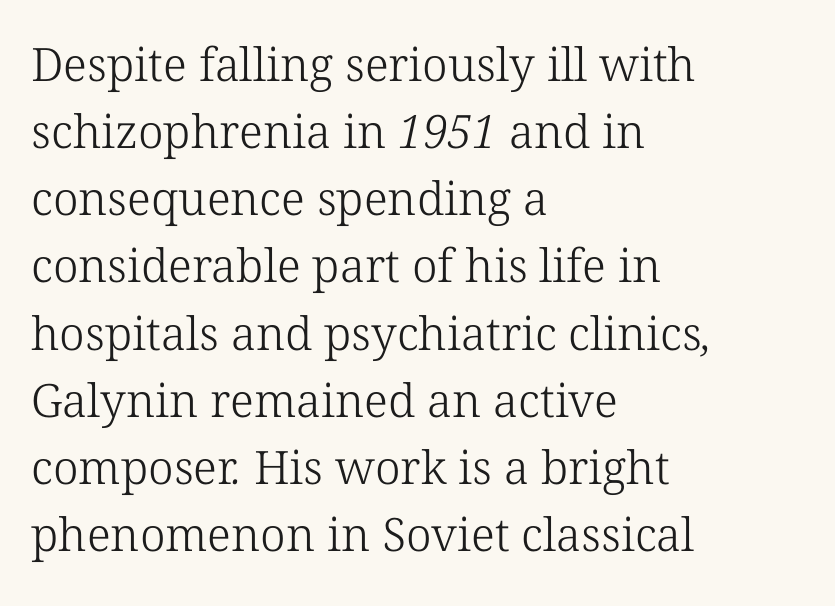
The rag falls on the right side of this text block. Stroke terminals: seriffed. Is the stroke heavy? The answer is a plain regular-or-lighter. Descenders hang freely into open space. These lines are rendered in a variable-pitch font.
